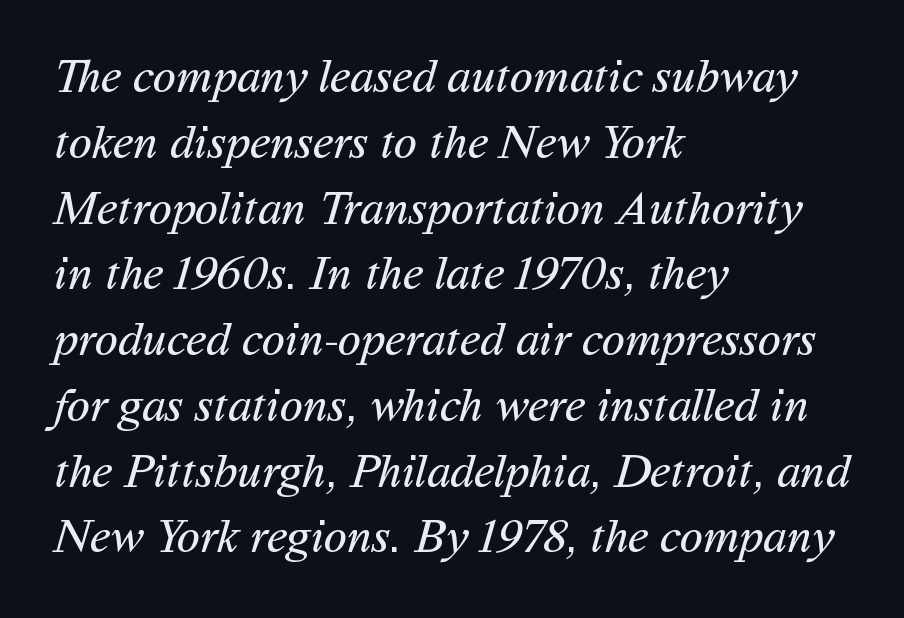
The rendering uses a moderate line-height, typical for paragraphs. Is this a sans? Yes — the strokes have no serifs. Each stroke keeps to a modest, everyday thickness or less. The glyphs are unaccompanied by any horizontal stroke below them. The passage shown is typed in a proportional face where columns would drift. Where is the straight margin? On the left.
